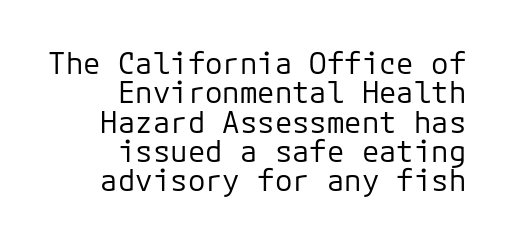
Q: Is the text bold? A: No.
Q: Is the text italic (slanted)? A: No, it is upright.
Q: Is the typeface a serif or a sans-serif typeface? A: Sans-serif.
Q: Is the text underlined? A: No.
Q: How is the paragraph aligned? A: Right-aligned.
Q: Is the spacing between letters normal or unusually wide? A: Normal.
Q: Is the spacing between lines tight, normal or loose? A: Tight.
Q: Width (condensed, normal, or wide)? A: Normal.
Q: Stroke contrast? A: Low.
Q: x-height? A: Medium.
